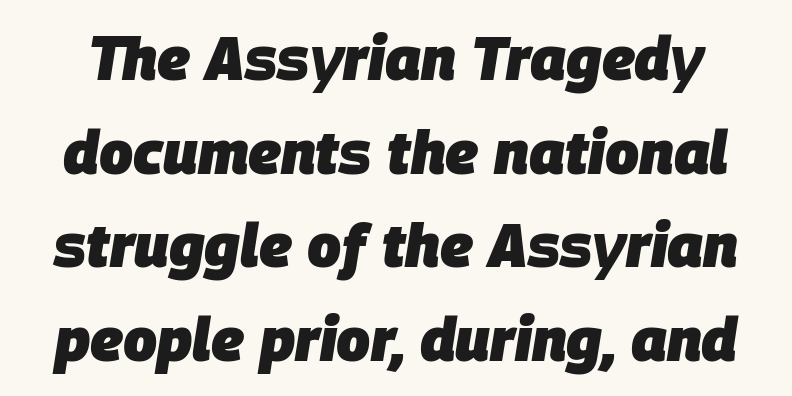
The image shows 60 px heavy type, italic (leaning right); set normal line spacing (1.56x), normal letter spacing, not underlined; low stroke contrast and a large x-height.
